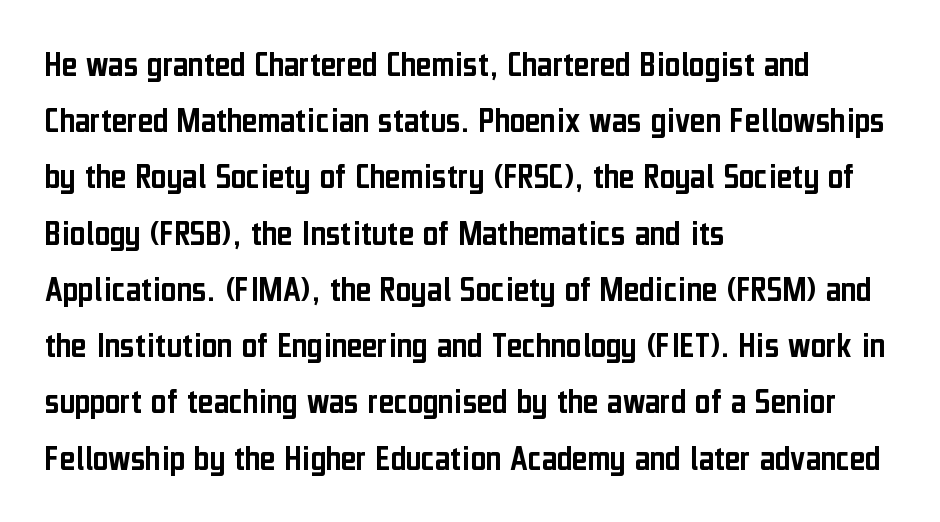
Q: Is the text italic (slanted)? A: No, it is upright.
Q: Is the typeface a serif or a sans-serif typeface? A: Sans-serif.
Q: Is the text underlined? A: No.
Q: How is the paragraph aligned? A: Left-aligned.
Q: Is the spacing between letters normal or unusually wide? A: Normal.
Q: Is the spacing between lines tight, normal or loose? A: Normal.
Q: Width (condensed, normal, or wide)? A: Condensed.
Q: Stroke contrast? A: Low.
Q: x-height? A: Medium.
Q: Monospaced? A: No.
